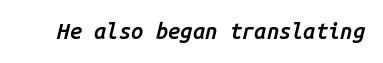
Q: Is the text bold? A: Semi-bold.
Q: Is the text italic (slanted)? A: Yes, it leans right by about 14 degrees.
Q: Is the text underlined? A: No.
Q: Is the spacing between letters normal or unusually wide? A: Normal.
